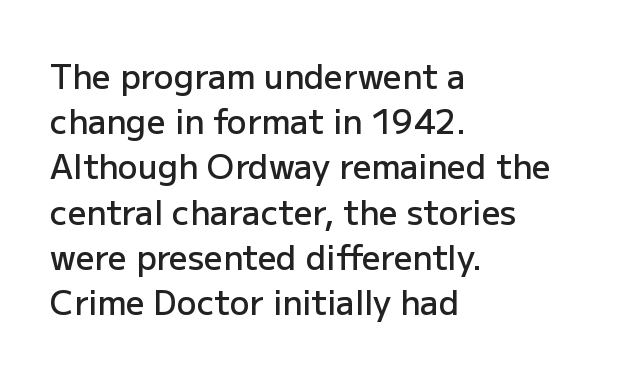
Do the characters align in a grid? No, the font is proportional. The setting favours the left margin, as ordinary paragraphs usually do. Nobody touched the tracking dial on this one. The rendering shows plain stroke endings on the letterforms — a sans-serif design. Every character sits straight up, as roman type does.
